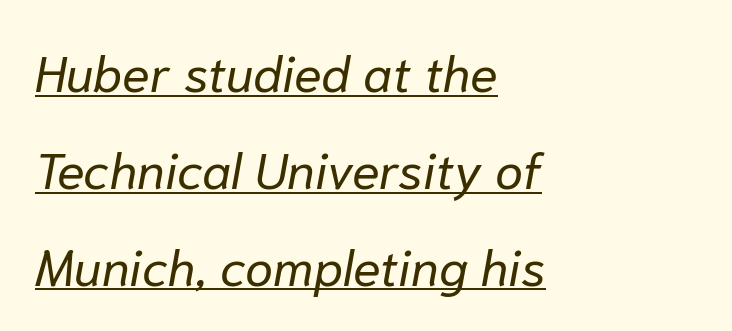
{"italic": "yes", "lean": "right", "slant_degrees": 10, "bold": "no", "weight": "regular", "width": "normal", "stroke_contrast": "low", "x_height": "medium", "monospaced": "no", "underline": "yes", "align": "left", "line_spacing": "loose", "line_spacing_ratio": 1.9, "letter_spacing": "normal", "letter_spacing_em": 0.0, "glyph_px": 51}
